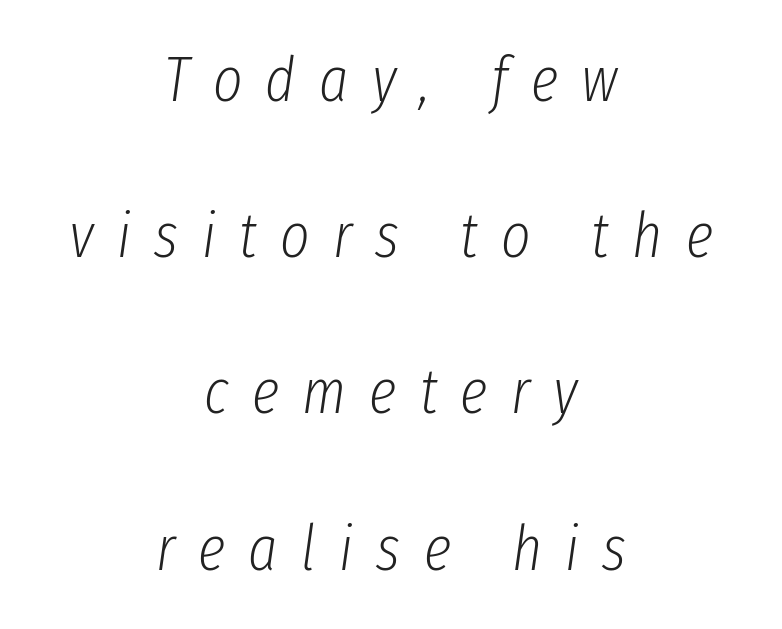
{"italic": "yes", "lean": "right", "slant_degrees": 8, "bold": "no", "weight": "light", "width": "condensed", "stroke_contrast": "low", "x_height": "medium", "monospaced": "no", "underline": "no", "align": "center", "line_spacing": "loose", "line_spacing_ratio": 2.48, "letter_spacing": "wide", "letter_spacing_em": 0.37, "glyph_px": 63}
